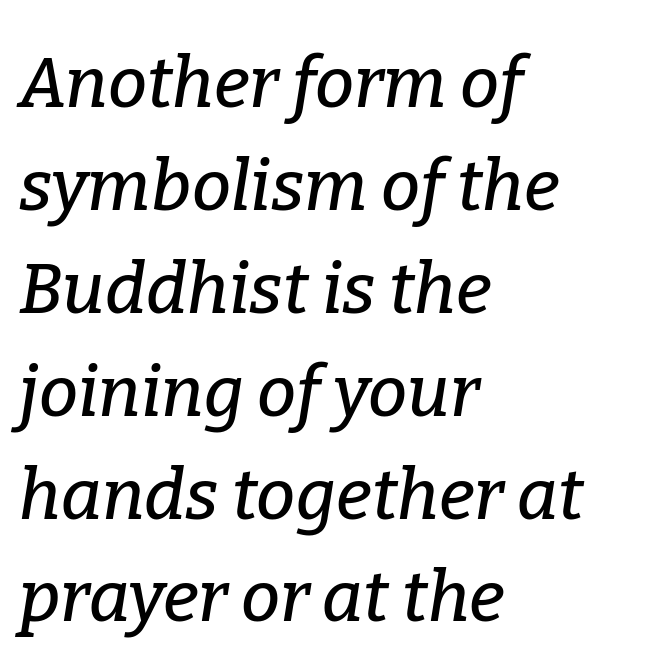
Is there much room between lines? A standard amount, neither cramped nor airy. The lines in this sample share a left origin and differ only in where they stop. Words float on clear page, feet unadorned. A typesetter would call this proportional, since set widths differ per character. The passage shown is typeset with a serif family. The axis of the letterforms is tilted away from vertical.
